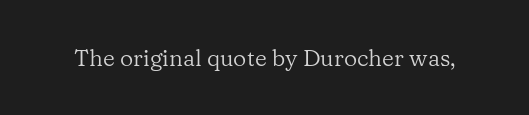
The type is set solid horizontally, with unmodified tracking. Words float on clear page, feet unadorned. A quiet, ordinary-to-light weight characterises the typeface. The type sits square on the baseline with zero lean.
